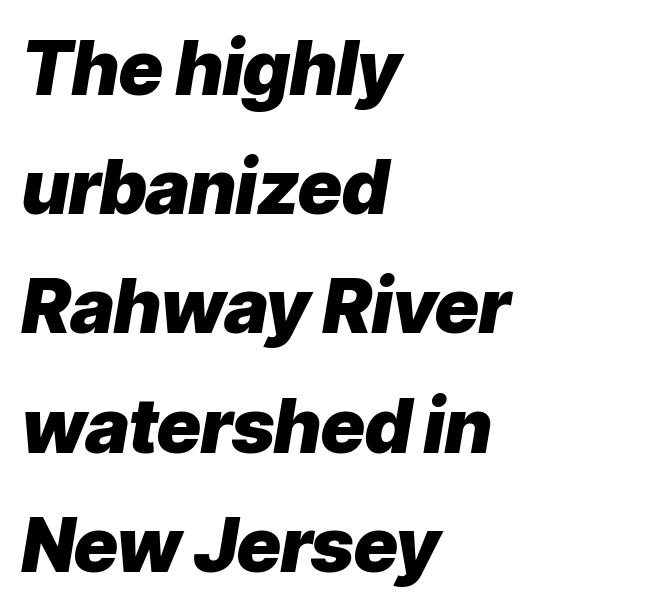
Q: Is the text bold? A: Yes.
Q: Is the text italic (slanted)? A: Yes, it leans right by about 9 degrees.
Q: Is the text underlined? A: No.
Q: How is the paragraph aligned? A: Left-aligned.
Q: Is the spacing between letters normal or unusually wide? A: Normal.
Q: Is the spacing between lines tight, normal or loose? A: Normal.
Q: Width (condensed, normal, or wide)? A: Normal.
Q: Stroke contrast? A: Low.
Q: x-height? A: Medium.
Q: Monospaced? A: No.
